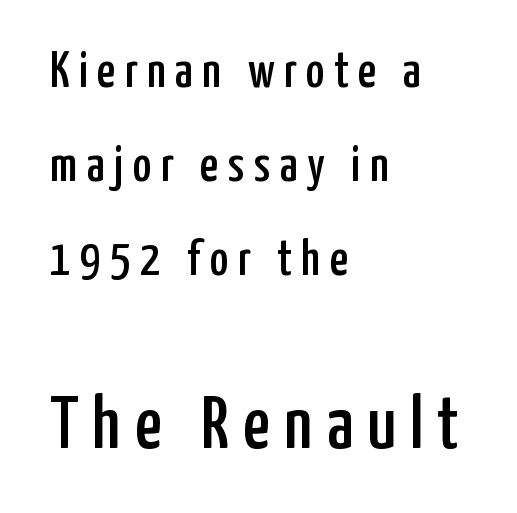
The image shows 75 px condensed sans-serif type, upright; set left-aligned, line spacing 1.88x, not underlined; the second (bottom) block is 1.5x larger; low stroke contrast and a medium x-height.
